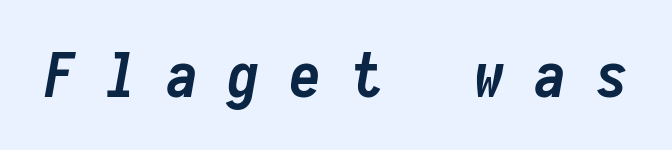
{"italic": "yes", "lean": "right", "slant_degrees": 10, "bold": "yes", "weight": "semibold", "width": "condensed", "stroke_contrast": "low", "x_height": "medium", "monospaced": "yes", "underline": "no", "letter_spacing": "wide", "letter_spacing_em": 0.49, "glyph_px": 62}
